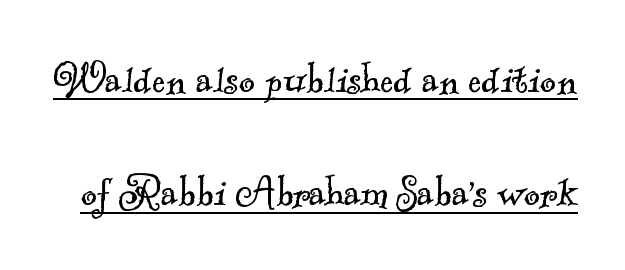
The image shows 50 px light serif type; set loose line spacing (2.27x), normal letter spacing, underlined; a small x-height.
